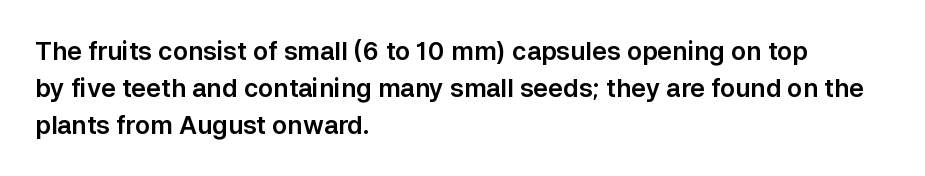
{"italic": "no", "underline": "no", "align": "left", "line_spacing": "normal", "line_spacing_ratio": 1.48, "letter_spacing": "normal", "letter_spacing_em": 0.0, "glyph_px": 25}
